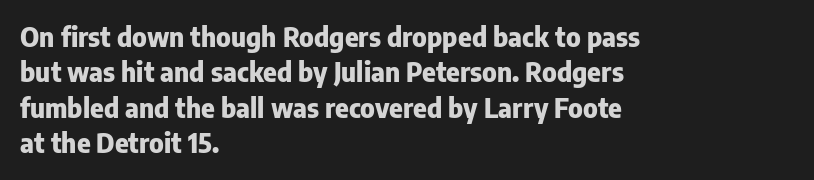
{"italic": "no", "bold": "yes", "underline": "no", "align": "left", "line_spacing": "normal", "line_spacing_ratio": 1.36, "letter_spacing": "normal", "letter_spacing_em": 0.0, "glyph_px": 26}
